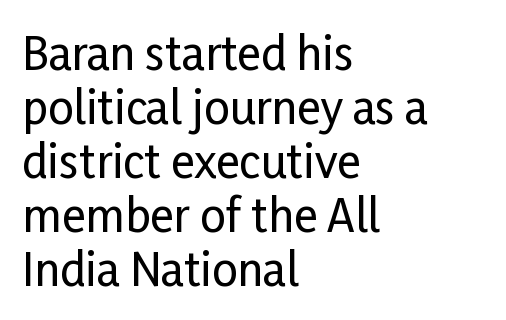
Italic? Not at all — the glyphs are vertical. These lines are rendered in a variable-pitch font. There is no visible air inserted between adjacent glyphs. Observe the absence of serifs on each vertical stroke in this sample. One-word summary of the alignment: left.
